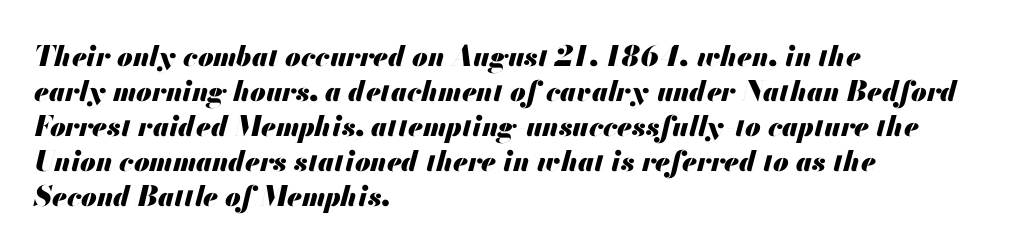
These lines are set flush left with a ragged right edge. A typesetter would call this leading conventional body-copy spacing. Look at the stroke-to-counter ratio: heavy, a bold. The specimen omits any rule beneath the text block's lines. Varying glyph widths throughout — classic text-font behaviour.
